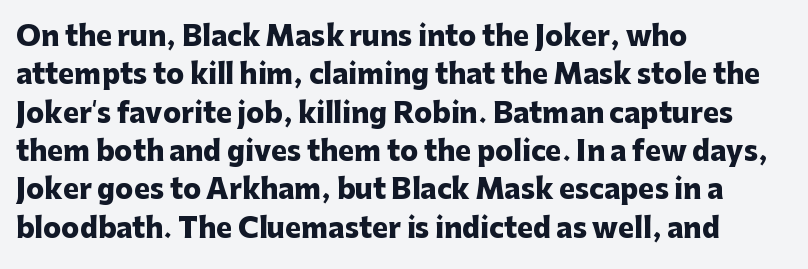
Glyph-to-glyph distance matches everyday printed text. Notice how thick the strokes are: this is what a full bold looks like. A normal amount of white space separates one row of letters from the next. Only glyphs here, with clear space below each row. Vertical strokes here are truly vertical.
